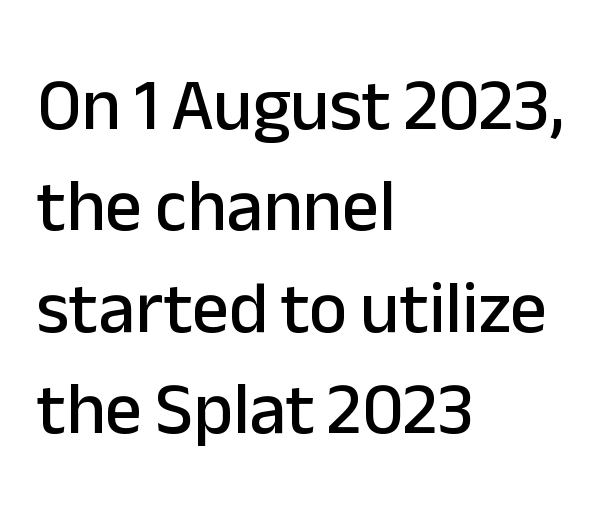
{"serif": "no", "italic": "no", "width": "normal", "stroke_contrast": "low", "x_height": "medium", "monospaced": "no", "underline": "no", "align": "left", "line_spacing": "normal", "line_spacing_ratio": 1.39, "letter_spacing": "normal", "letter_spacing_em": 0.0, "glyph_px": 73}
